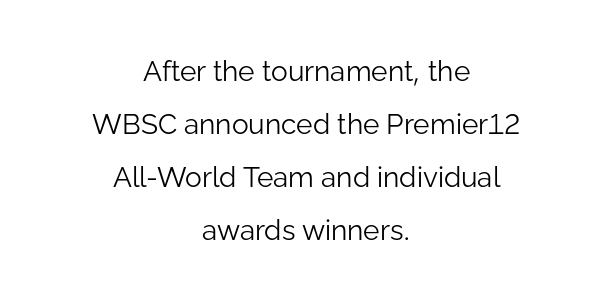
{"serif": "no", "italic": "no", "bold": "no", "weight": "light", "width": "normal", "stroke_contrast": "low", "x_height": "medium", "monospaced": "no", "underline": "no", "align": "center", "line_spacing_ratio": 1.89, "letter_spacing": "normal", "letter_spacing_em": 0.0, "glyph_px": 28}
